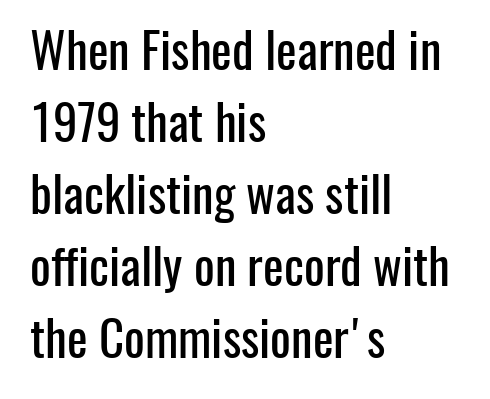
{"serif": "no", "italic": "no", "width": "condensed", "stroke_contrast": "low", "x_height": "medium", "monospaced": "no", "underline": "no", "align": "left", "line_spacing": "normal", "line_spacing_ratio": 1.47, "letter_spacing": "normal", "letter_spacing_em": 0.0, "glyph_px": 49}
